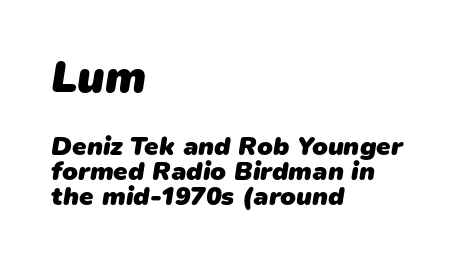
{"serif": "no", "bold": "yes", "weight": "heavy", "width": "normal", "stroke_contrast": "low", "x_height": "medium", "monospaced": "no", "underline": "no", "align": "left", "line_spacing": "tight", "line_spacing_ratio": 0.97, "letter_spacing": "normal", "letter_spacing_em": 0.0, "larger_block": "first", "size_ratio": 1.73, "glyph_px": 45}
